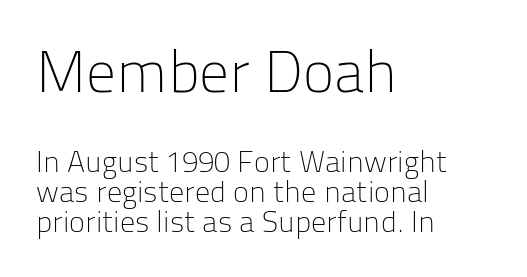
Q: Is the text bold? A: No.
Q: Is the text italic (slanted)? A: No, it is upright.
Q: Is the typeface a serif or a sans-serif typeface? A: Sans-serif.
Q: Is the text underlined? A: No.
Q: How is the paragraph aligned? A: Left-aligned.
Q: Is the spacing between letters normal or unusually wide? A: Normal.
Q: Is the spacing between lines tight, normal or loose? A: Tight.
Q: Which block of text is set in a larger size, the first (top) or the second (bottom)? A: The first (top) one.
Q: Width (condensed, normal, or wide)? A: Normal.
Q: Stroke contrast? A: Low.
Q: x-height? A: Medium.
Q: Monospaced? A: No.
